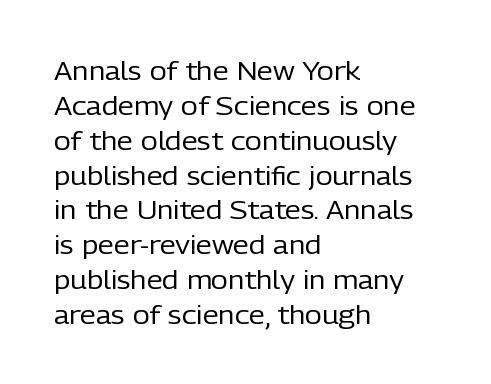
The strip under each line holds only bare page. Short note: letters normally spaced. The axis of the letterforms is exactly vertical. Line spacing here is normal. The rendering anchors every line to the left-hand side.
